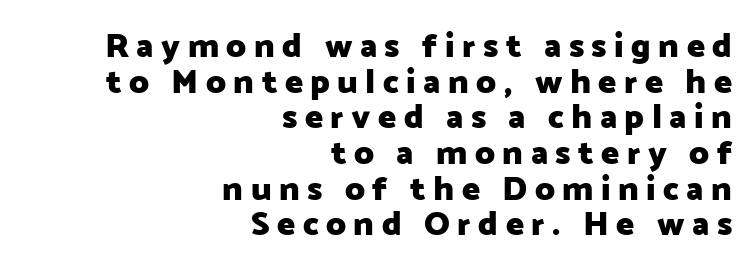
Q: Is the text bold? A: Yes.
Q: Is the text italic (slanted)? A: No, it is upright.
Q: Is the typeface a serif or a sans-serif typeface? A: Sans-serif.
Q: Is the text underlined? A: No.
Q: How is the paragraph aligned? A: Right-aligned.
Q: Is the spacing between letters normal or unusually wide? A: Unusually wide.
Q: Is the spacing between lines tight, normal or loose? A: Tight.
Q: Width (condensed, normal, or wide)? A: Normal.
Q: Stroke contrast? A: Low.
Q: x-height? A: Medium.
Q: Monospaced? A: No.
